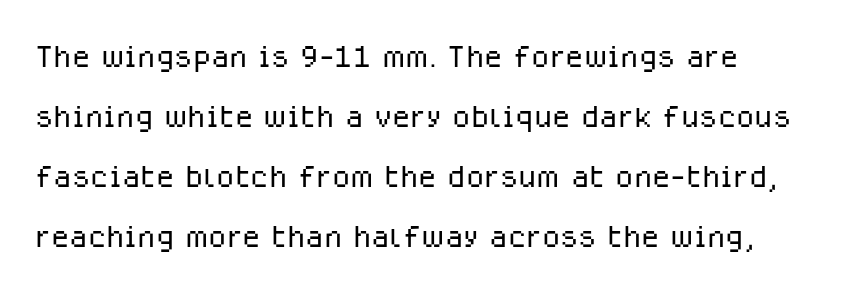
Q: Is the text bold? A: No.
Q: Is the text italic (slanted)? A: No, it is upright.
Q: Is the typeface a serif or a sans-serif typeface? A: Sans-serif.
Q: Is the text underlined? A: No.
Q: How is the paragraph aligned? A: Left-aligned.
Q: Is the spacing between letters normal or unusually wide? A: Normal.
Q: Is the spacing between lines tight, normal or loose? A: Normal.
Q: Width (condensed, normal, or wide)? A: Normal.
Q: Stroke contrast? A: Low.
Q: x-height? A: Medium.
Q: Monospaced? A: No.
